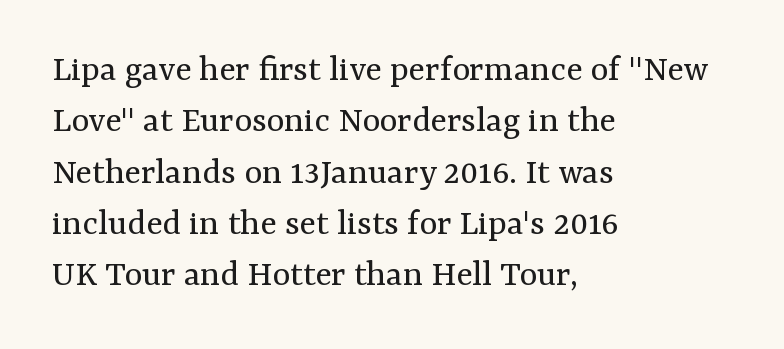
Descenders hang freely into open space. The lettering stays uniformly vertical, giving the passage a roman look. You could not count columns in this text — the font is proportionally spaced. Students, note that the glyphs here touch the page at normal intervals. Horizontal alignment here is leftward, the default for most running prose.
